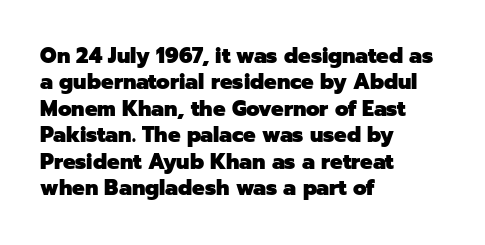
The image shows 21 px bold type, upright; set left-aligned, normal line spacing (1.26x), normal letter spacing, not underlined.
